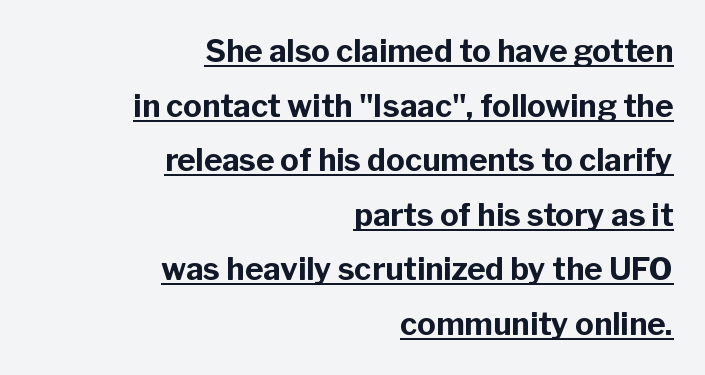
Heft: maximum for text — a bold. Compared with a flush-left layout, this one pins lines to the opposite, right side. Each letter keeps its own natural width here, so spacing adapts to shape. I'd call this a sans setting — the letters go barefoot. Posture: straight, roman, zero tilt.
